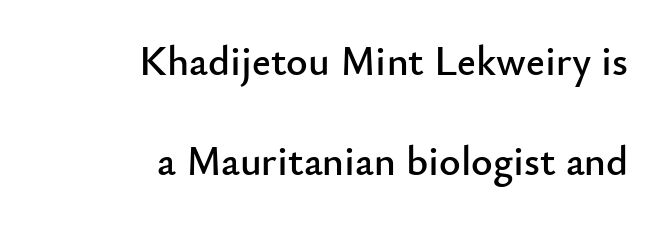
The image shows 41 px sans-serif type, upright; set right-aligned, loose line spacing (2.45x), normal letter spacing, not underlined; low stroke contrast and a small x-height.
